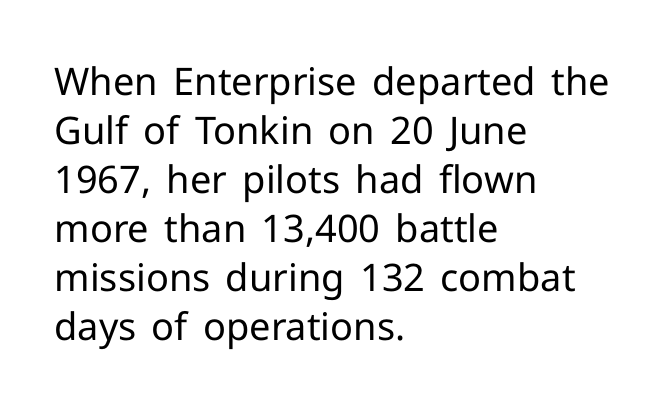
Q: Is the text bold? A: No.
Q: Is the text italic (slanted)? A: No, it is upright.
Q: Is the typeface a serif or a sans-serif typeface? A: Sans-serif.
Q: Is the text underlined? A: No.
Q: How is the paragraph aligned? A: Left-aligned.
Q: Is the spacing between letters normal or unusually wide? A: Normal.
Q: Is the spacing between lines tight, normal or loose? A: Normal.
Q: Width (condensed, normal, or wide)? A: Normal.
Q: Stroke contrast? A: Low.
Q: x-height? A: Medium.
Q: Monospaced? A: No.
